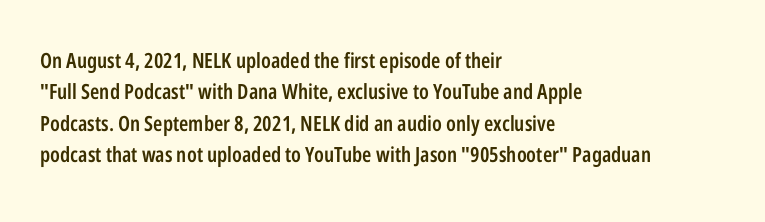
The glyphs have the mass of a demibold cut, below bold. The compositor pushed each line to the left boundary. The passage shown is not underscored anywhere. Caption: standard tracking, unaltered. Reading down the column, the eye jumps a familiar distance to each next line. The axis of the letterforms is exactly vertical.
